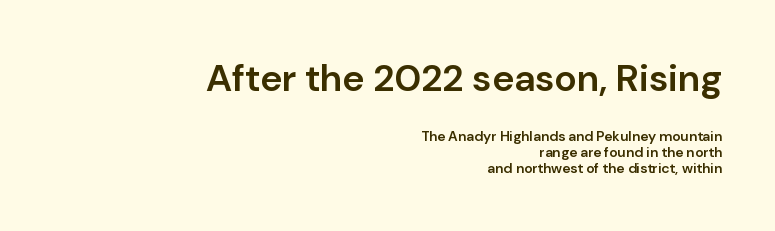
Q: Is the text bold? A: Semi-bold.
Q: Is the text italic (slanted)? A: No, it is upright.
Q: Is the typeface a serif or a sans-serif typeface? A: Sans-serif.
Q: Is the text underlined? A: No.
Q: How is the paragraph aligned? A: Right-aligned.
Q: Is the spacing between letters normal or unusually wide? A: Normal.
Q: Is the spacing between lines tight, normal or loose? A: Tight.
Q: Which block of text is set in a larger size, the first (top) or the second (bottom)? A: The first (top) one.
Q: Width (condensed, normal, or wide)? A: Normal.
Q: Stroke contrast? A: Low.
Q: x-height? A: Medium.
Q: Monospaced? A: No.
